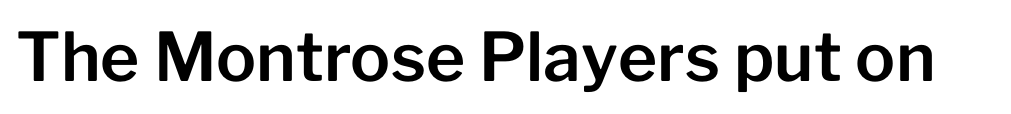
The image shows 67 px sans-serif type, upright; set normal letter spacing, not underlined; low stroke contrast and a medium x-height.
